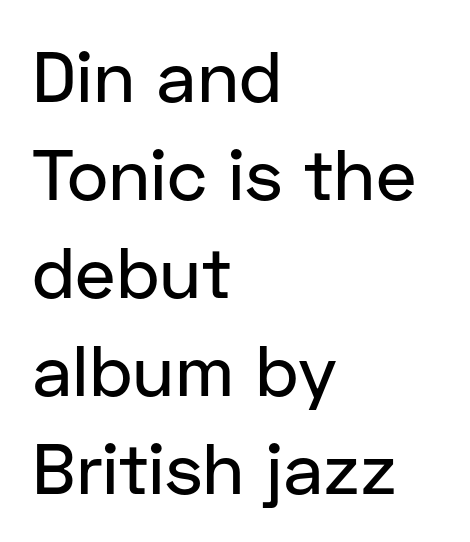
Q: Is the text italic (slanted)? A: No, it is upright.
Q: Is the typeface a serif or a sans-serif typeface? A: Sans-serif.
Q: Is the text underlined? A: No.
Q: How is the paragraph aligned? A: Left-aligned.
Q: Is the spacing between letters normal or unusually wide? A: Normal.
Q: Is the spacing between lines tight, normal or loose? A: Normal.
Q: Width (condensed, normal, or wide)? A: Normal.
Q: Stroke contrast? A: Low.
Q: x-height? A: Medium.
Q: Monospaced? A: No.
